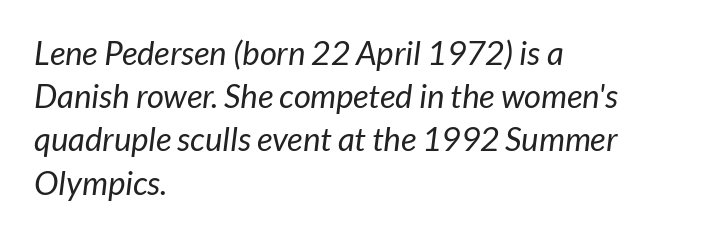
Regarding serifs, this sample does without them. No word sits above an underline. The rendering uses a moderate line-height, typical for paragraphs. The passage shown is typed in a proportional face where columns would drift. A typesetter would call this zero additional tracking.
